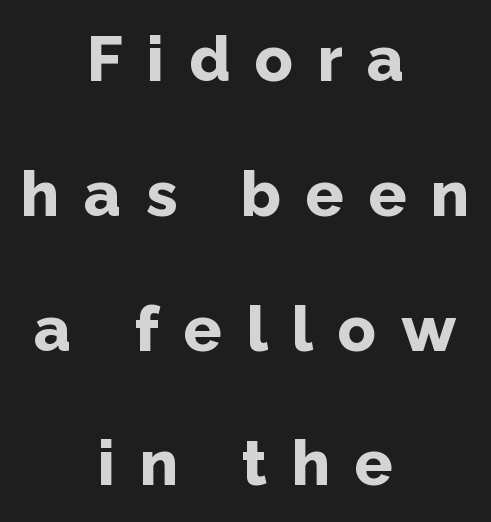
This is sans-serif lettering, the kind often seen on screens and signage. Words float on clear page, feet unadorned. Typesetter's note: full bold, strokes at maximum text heaviness. Is this a fixed-width face? No — the glyphs have proportional, varying widths. Tracking here is generous; glyphs stand well apart from one another. Short and long lines alike share a common midpoint.
